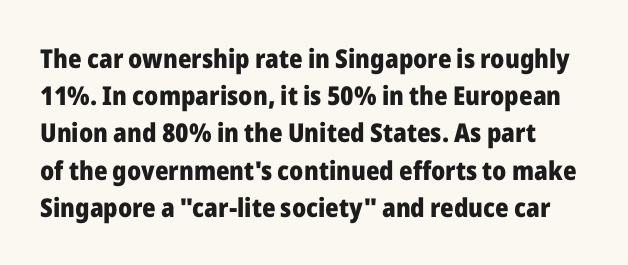
The image shows 26 px bold type, upright; set normal line spacing (1.43x), normal letter spacing, not underlined.
